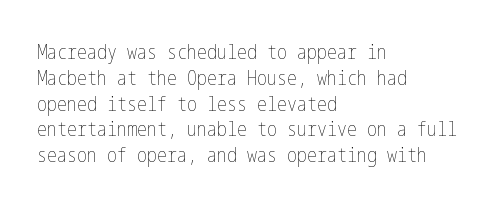
Q: Is the text bold? A: No.
Q: Is the text italic (slanted)? A: No, it is upright.
Q: Is the text underlined? A: No.
Q: How is the paragraph aligned? A: Left-aligned.
Q: Is the spacing between letters normal or unusually wide? A: Normal.
Q: Is the spacing between lines tight, normal or loose? A: Normal.
